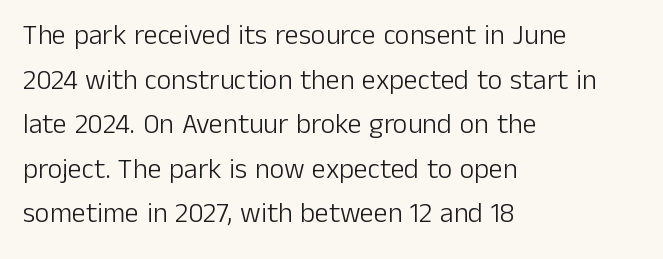
The image shows 28 px light sans-serif type, upright; set left-aligned, normal line spacing (1.59x), normal letter spacing, not underlined; low stroke contrast and a medium x-height.
